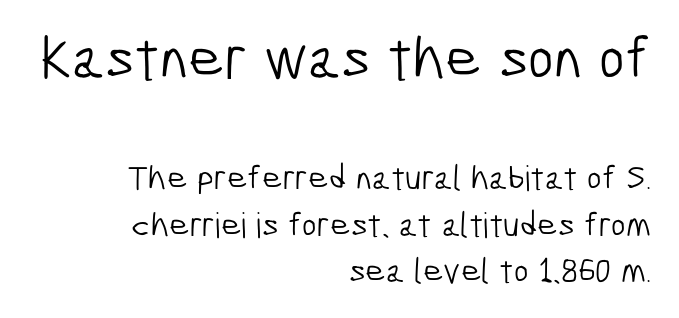
A student would notice the top passage is typeset larger than what follows. Here the glyphs are tracked normally, forming tight word shapes. Classification — sans serif. Counters stay open thanks to moderate or lighter strokes. Horizontal bands of white between lines are of average thickness. Each line ends at the same right margin while the left side varies.
